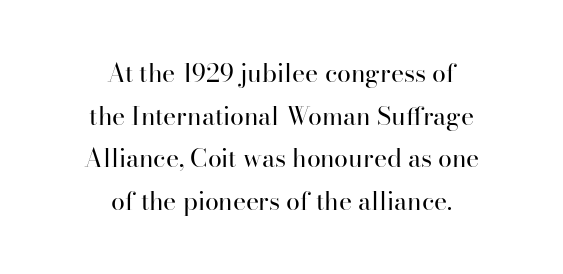
Q: Is the text bold? A: No.
Q: Is the text italic (slanted)? A: No, it is upright.
Q: Is the text underlined? A: No.
Q: How is the paragraph aligned? A: Centered.
Q: Is the spacing between letters normal or unusually wide? A: Normal.
